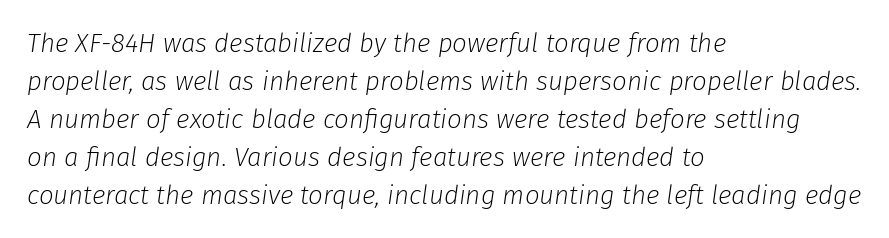
{"italic": "yes", "lean": "right", "slant_degrees": 8, "bold": "no", "underline": "no", "align": "left", "line_spacing": "normal", "line_spacing_ratio": 1.46, "letter_spacing": "normal", "letter_spacing_em": 0.0, "glyph_px": 26}
